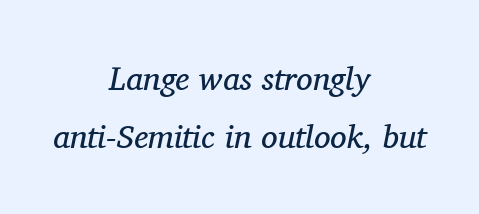
Glance below the letters and you will spot only blank space. Weight class: somewhere from thin through regular. Character widths vary here, with narrow letters taking less room than wide ones. The passage shown has conventional tracking throughout.
